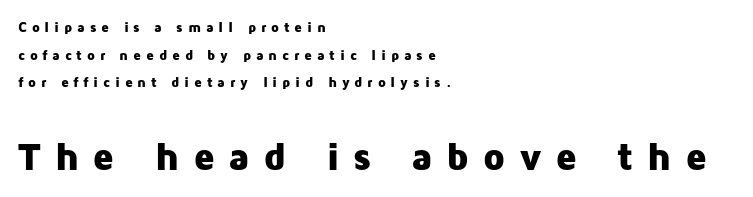
The image shows 39 px heavy sans-serif type, upright; set left-aligned, loose line spacing (1.97x), unusually wide letter spacing (+0.34 em), not underlined; the second (bottom) block is 2.79x larger; low stroke contrast and a medium x-height.
